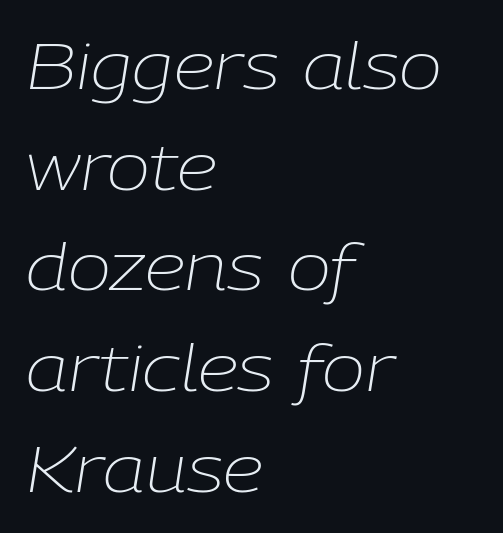
Q: Is the text bold? A: No.
Q: Is the text italic (slanted)? A: Yes, it leans right by about 9 degrees.
Q: Is the text underlined? A: No.
Q: How is the paragraph aligned? A: Left-aligned.
Q: Is the spacing between letters normal or unusually wide? A: Normal.
Q: Is the spacing between lines tight, normal or loose? A: Normal.
Q: Width (condensed, normal, or wide)? A: Normal.
Q: Stroke contrast? A: Low.
Q: x-height? A: Medium.
Q: Monospaced? A: No.
